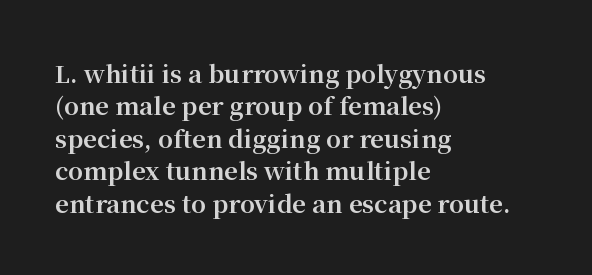
{"italic": "no", "bold": "yes", "underline": "no", "align": "left", "line_spacing": "normal", "line_spacing_ratio": 1.35, "letter_spacing": "normal", "letter_spacing_em": 0.0, "glyph_px": 24}
